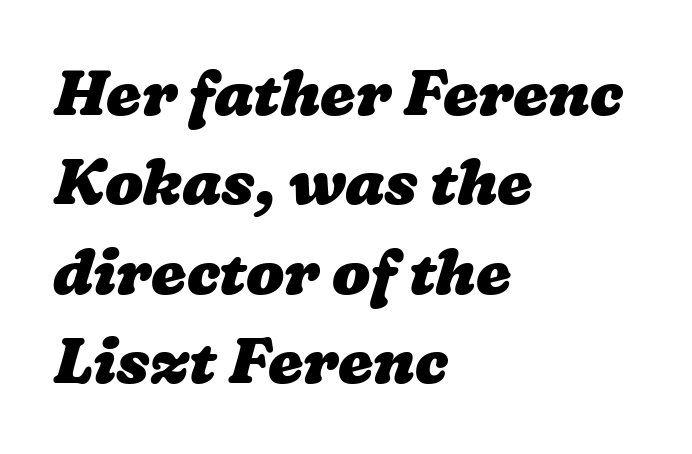
Q: Is the text bold? A: Yes.
Q: Is the text underlined? A: No.
Q: How is the paragraph aligned? A: Left-aligned.
Q: Is the spacing between letters normal or unusually wide? A: Normal.
Q: Is the spacing between lines tight, normal or loose? A: Normal.
Q: Width (condensed, normal, or wide)? A: Wide.
Q: Stroke contrast? A: Low.
Q: x-height? A: Medium.
Q: Monospaced? A: No.
